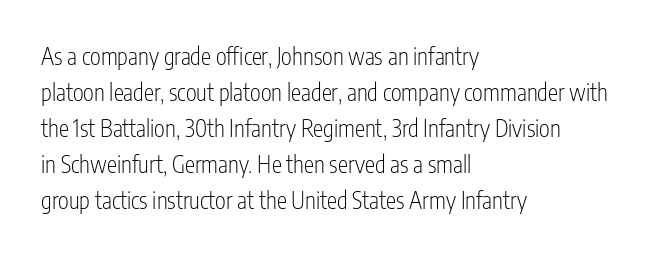
{"italic": "no", "bold": "no", "underline": "no", "align": "left", "line_spacing": "normal", "line_spacing_ratio": 1.56, "letter_spacing": "normal", "letter_spacing_em": 0.0, "glyph_px": 23}
